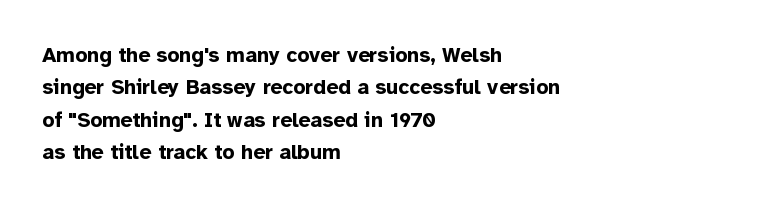
Q: Is the text bold? A: Yes.
Q: Is the text italic (slanted)? A: No, it is upright.
Q: Is the text underlined? A: No.
Q: How is the paragraph aligned? A: Left-aligned.
Q: Is the spacing between letters normal or unusually wide? A: Normal.
Q: Is the spacing between lines tight, normal or loose? A: Normal.
